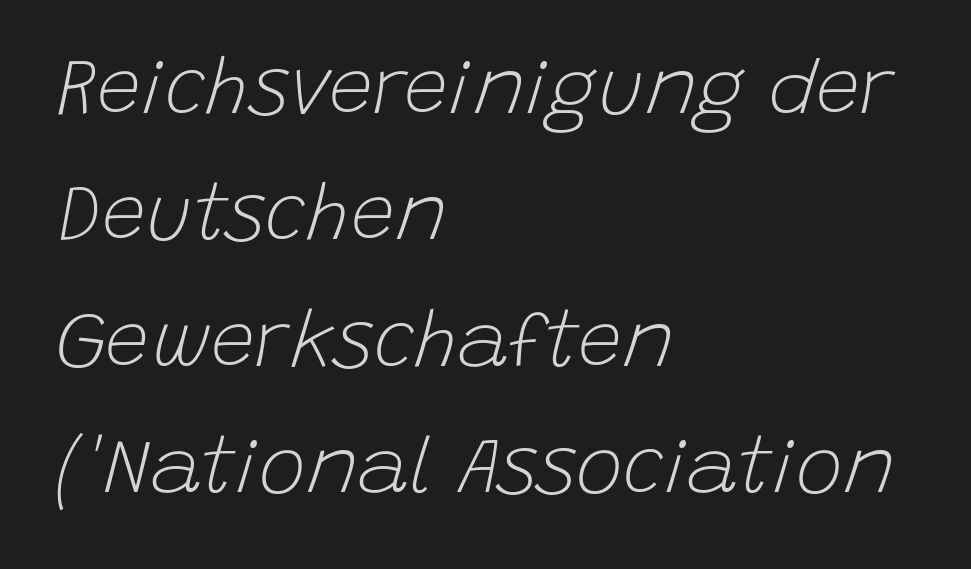
The image shows 79 px light type, italic (leaning right); set left-aligned, normal line spacing (1.6x), normal letter spacing, not underlined; low stroke contrast and a large x-height.
